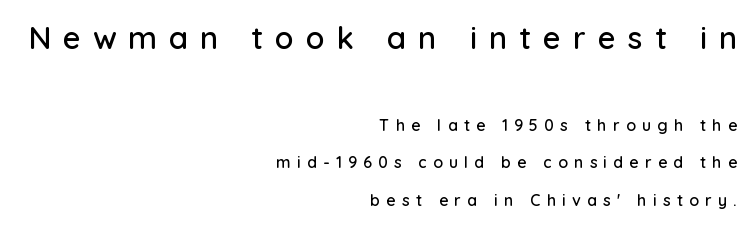
The image shows 31 px sans-serif type, upright; set right-aligned, loose line spacing (2.33x), unusually wide letter spacing (+0.39 em), not underlined; the first (top) block is 1.94x larger; low stroke contrast and a medium x-height.
